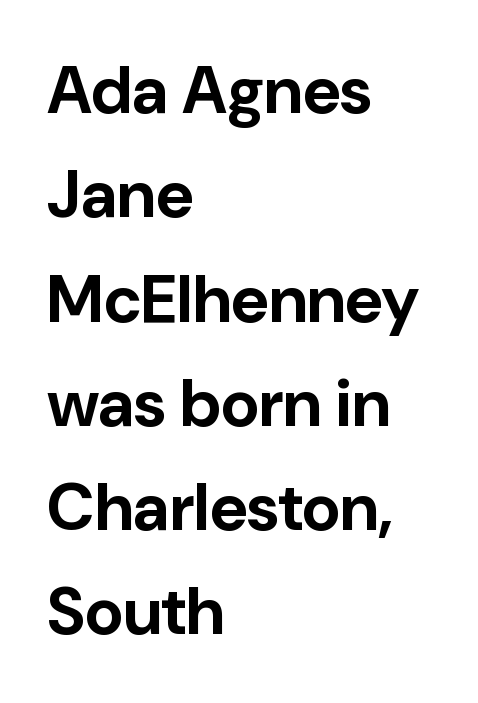
Q: Is the text bold? A: Yes.
Q: Is the text italic (slanted)? A: No, it is upright.
Q: Is the typeface a serif or a sans-serif typeface? A: Sans-serif.
Q: Is the text underlined? A: No.
Q: How is the paragraph aligned? A: Left-aligned.
Q: Is the spacing between letters normal or unusually wide? A: Normal.
Q: Is the spacing between lines tight, normal or loose? A: Normal.
Q: Width (condensed, normal, or wide)? A: Normal.
Q: Stroke contrast? A: Low.
Q: x-height? A: Medium.
Q: Monospaced? A: No.
